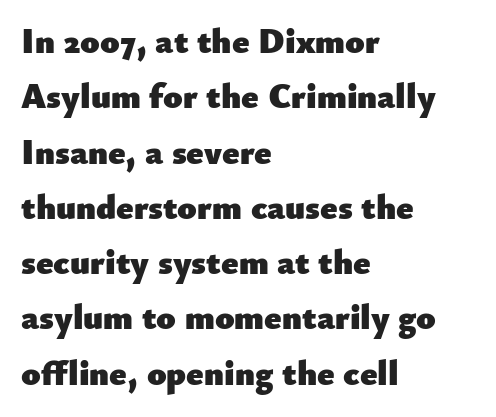
Q: Is the text bold? A: Yes.
Q: Is the text italic (slanted)? A: No, it is upright.
Q: Is the typeface a serif or a sans-serif typeface? A: Sans-serif.
Q: Is the text underlined? A: No.
Q: How is the paragraph aligned? A: Left-aligned.
Q: Is the spacing between letters normal or unusually wide? A: Normal.
Q: Is the spacing between lines tight, normal or loose? A: Normal.
Q: Width (condensed, normal, or wide)? A: Normal.
Q: Stroke contrast? A: Low.
Q: x-height? A: Small.
Q: Monospaced? A: No.
